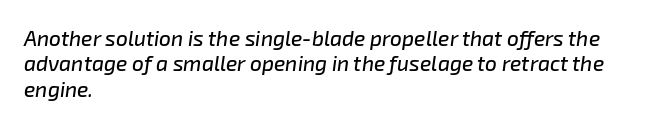
{"italic": "yes", "lean": "right", "slant_degrees": 8, "underline": "no", "align": "left", "line_spacing_ratio": 1.21, "letter_spacing": "normal", "letter_spacing_em": 0.0, "glyph_px": 21}
